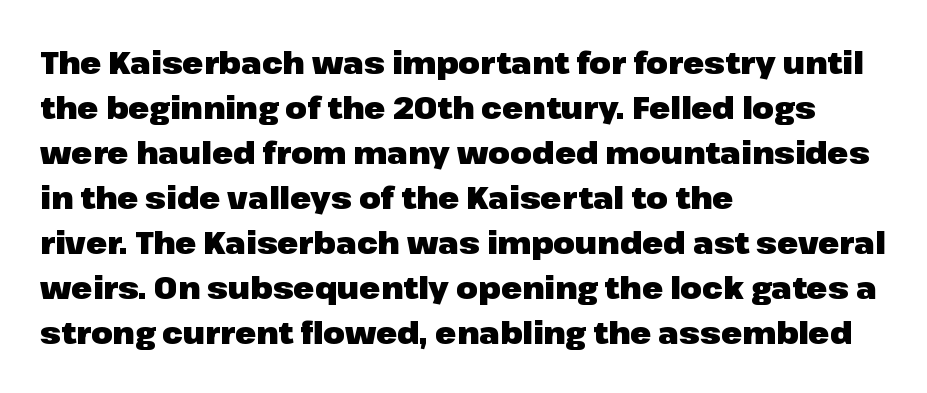
Q: Is the text bold? A: Yes.
Q: Is the text italic (slanted)? A: No, it is upright.
Q: Is the typeface a serif or a sans-serif typeface? A: Sans-serif.
Q: Is the text underlined? A: No.
Q: How is the paragraph aligned? A: Left-aligned.
Q: Is the spacing between letters normal or unusually wide? A: Normal.
Q: Is the spacing between lines tight, normal or loose? A: Normal.
Q: Width (condensed, normal, or wide)? A: Normal.
Q: Stroke contrast? A: Low.
Q: x-height? A: Medium.
Q: Monospaced? A: No.
